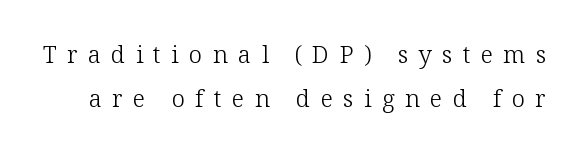
Upright lettering throughout. The area under the type is left untouched. Tracking here is generous; glyphs stand well apart from one another. Think standard paragraph weight, or any step lighter than that.
